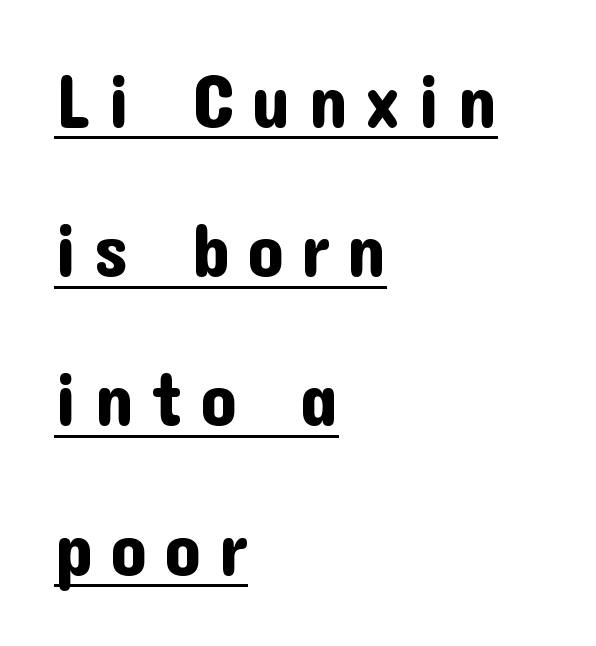
Q: Is the text italic (slanted)? A: No, it is upright.
Q: Is the typeface a serif or a sans-serif typeface? A: Sans-serif.
Q: Is the text underlined? A: Yes.
Q: How is the paragraph aligned? A: Left-aligned.
Q: Is the spacing between letters normal or unusually wide? A: Unusually wide.
Q: Is the spacing between lines tight, normal or loose? A: Loose.
Q: Width (condensed, normal, or wide)? A: Normal.
Q: Stroke contrast? A: Low.
Q: x-height? A: Medium.
Q: Monospaced? A: No.
